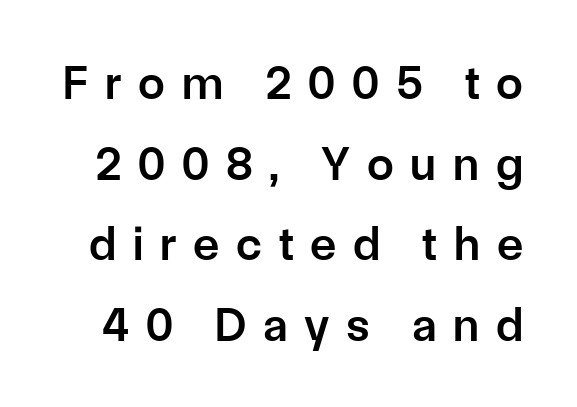
Q: Is the text bold? A: Semi-bold.
Q: Is the text italic (slanted)? A: No, it is upright.
Q: Is the typeface a serif or a sans-serif typeface? A: Sans-serif.
Q: Is the text underlined? A: No.
Q: Is the spacing between letters normal or unusually wide? A: Unusually wide.
Q: Is the spacing between lines tight, normal or loose? A: Normal.
Q: Width (condensed, normal, or wide)? A: Normal.
Q: Stroke contrast? A: Low.
Q: x-height? A: Medium.
Q: Monospaced? A: No.
